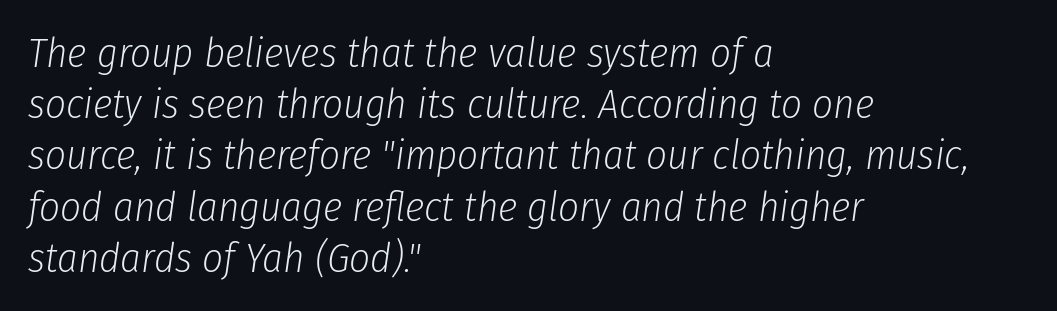
The image shows 41 px light, condensed type, italic (leaning right); set left-aligned, normal line spacing (1.25x), normal letter spacing, not underlined; low stroke contrast and a medium x-height.
